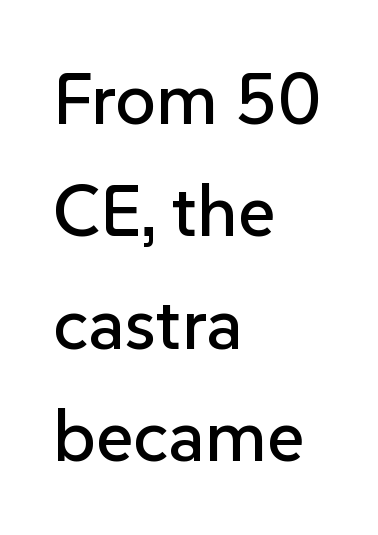
The image shows 72 px sans-serif type, upright; set left-aligned, normal line spacing (1.56x), normal letter spacing, not underlined; low stroke contrast and a medium x-height.
